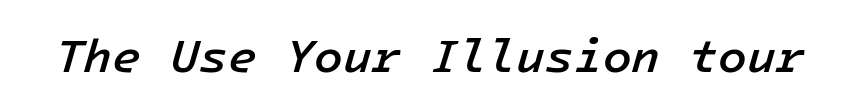
{"italic": "yes", "lean": "right", "slant_degrees": 16, "bold": "semi", "weight": "semibold", "width": "normal", "stroke_contrast": "low", "x_height": "medium", "underline": "no", "letter_spacing": "normal", "letter_spacing_em": 0.0, "glyph_px": 47}
